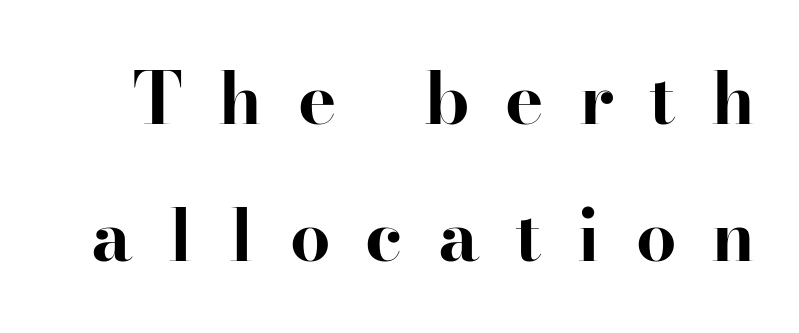
No word sits above an underline. Each new line begins a long way beneath the previous one. The line texture is sparse and dotted thanks to wide tracking. Proportional: the letters do not fall into vertical columns.
